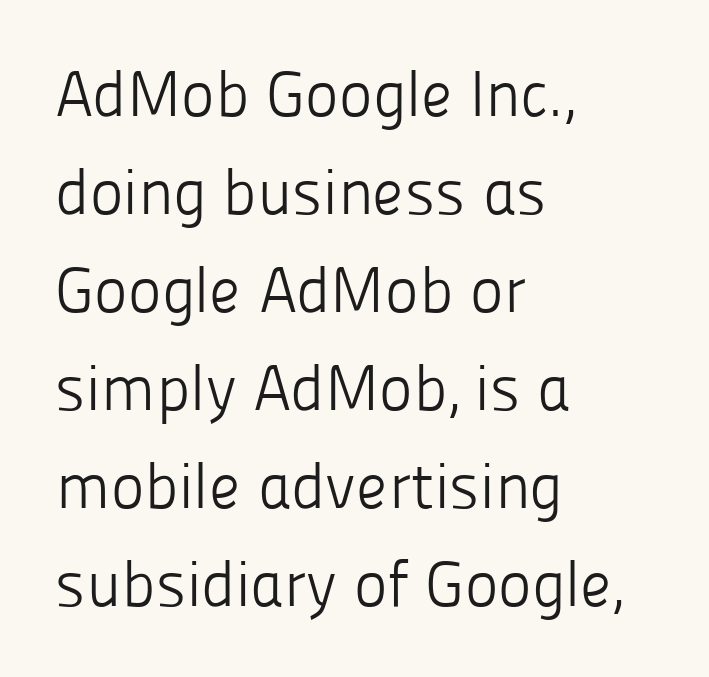
The image shows 64 px light sans-serif type, upright; set left-aligned, normal line spacing (1.53x), normal letter spacing, not underlined; low stroke contrast and a medium x-height.
